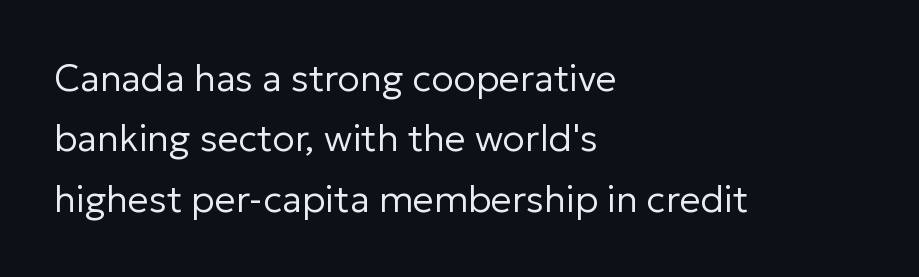
Q: Is the text bold? A: No.
Q: Is the text italic (slanted)? A: No, it is upright.
Q: Is the typeface a serif or a sans-serif typeface? A: Sans-serif.
Q: Is the text underlined? A: No.
Q: How is the paragraph aligned? A: Left-aligned.
Q: Is the spacing between letters normal or unusually wide? A: Normal.
Q: Is the spacing between lines tight, normal or loose? A: Normal.
Q: Width (condensed, normal, or wide)? A: Normal.
Q: Stroke contrast? A: Low.
Q: x-height? A: Medium.
Q: Monospaced? A: No.
